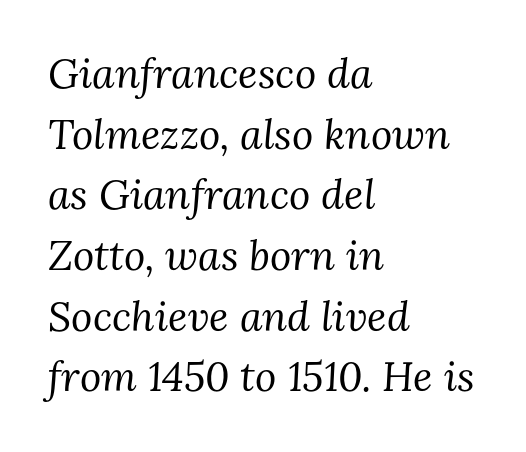
{"serif": "yes", "italic": "yes", "lean": "right", "slant_degrees": 3, "bold": "no", "weight": "regular", "width": "normal", "stroke_contrast": "medium", "x_height": "medium", "monospaced": "no", "underline": "no", "align": "left", "line_spacing": "normal", "line_spacing_ratio": 1.48, "letter_spacing": "normal", "letter_spacing_em": 0.0, "glyph_px": 41}
